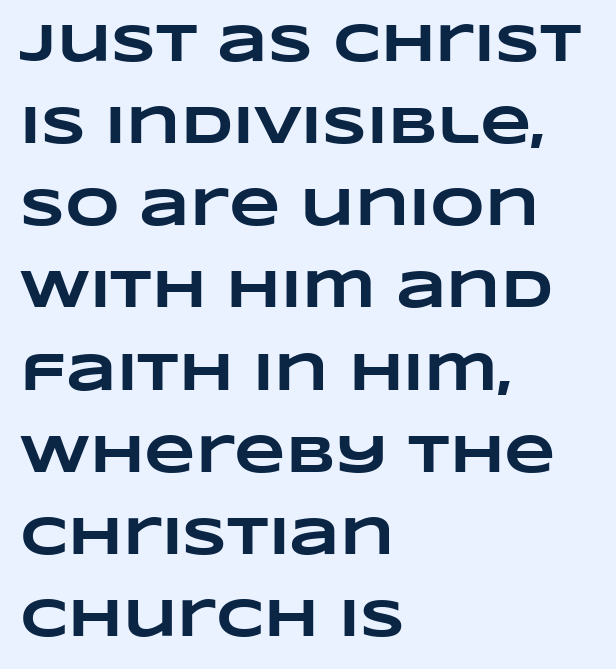
The letterforms sit shoulder to shoulder at normal distance. The passage shown is typed in a proportional face where columns would drift. The rendering anchors every line to the left-hand side. The specimen omits any rule beneath the text block's lines. Caption: bold face, heavy strokes.
